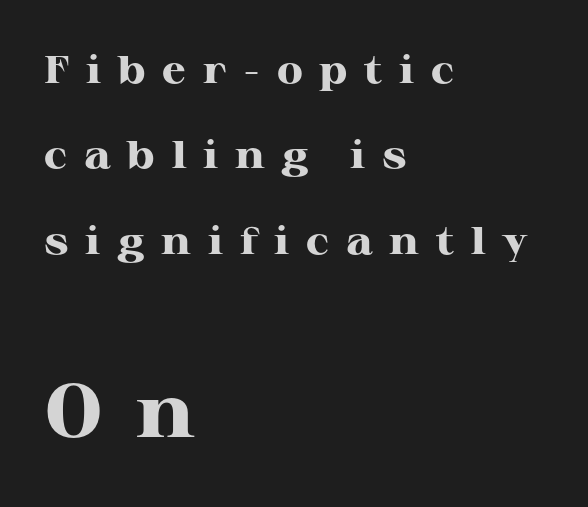
The image shows 75 px heavy, wide serif type, upright; set left-aligned, loose line spacing (2.25x), unusually wide letter spacing (+0.44 em), not underlined; the second (bottom) block is 1.97x larger; high stroke contrast and a medium x-height.
